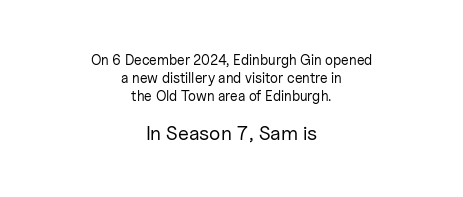
Q: Is the text bold? A: No.
Q: Is the text italic (slanted)? A: No, it is upright.
Q: Is the text underlined? A: No.
Q: How is the paragraph aligned? A: Centered.
Q: Is the spacing between letters normal or unusually wide? A: Normal.
Q: Is the spacing between lines tight, normal or loose? A: Normal.
Q: Which block of text is set in a larger size, the first (top) or the second (bottom)? A: The second (bottom) one.
